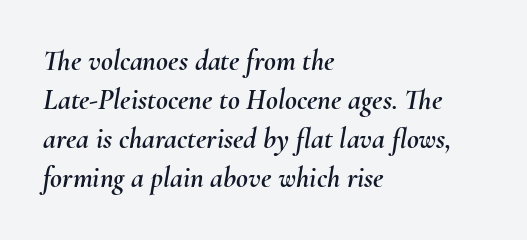
{"italic": "yes", "lean": "right", "slant_degrees": 10, "width": "normal", "stroke_contrast": "medium", "x_height": "small", "monospaced": "no", "underline": "no", "align": "left", "line_spacing": "normal", "line_spacing_ratio": 1.35, "letter_spacing": "normal", "letter_spacing_em": 0.0, "glyph_px": 29}
